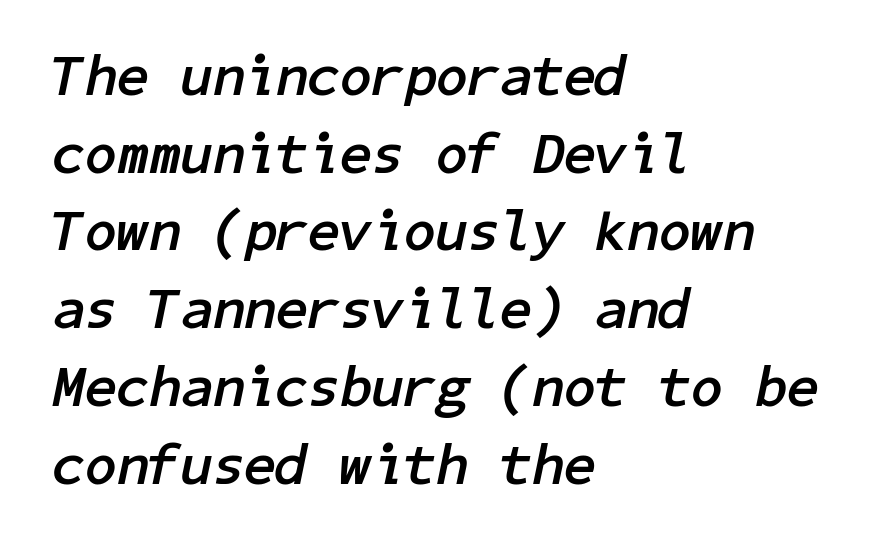
Q: Is the text bold? A: Yes.
Q: Is the text italic (slanted)? A: Yes, it leans right by about 11 degrees.
Q: Is the text underlined? A: No.
Q: How is the paragraph aligned? A: Left-aligned.
Q: Is the spacing between letters normal or unusually wide? A: Normal.
Q: Is the spacing between lines tight, normal or loose? A: Normal.
Q: Width (condensed, normal, or wide)? A: Normal.
Q: Stroke contrast? A: Low.
Q: x-height? A: Medium.
